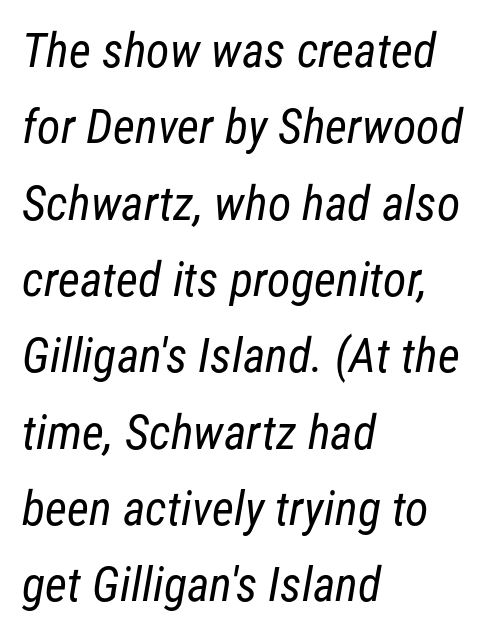
The paragraph shown leans on its left margin. You can tell from the bare stems that sans-serif type was used. The letterforms sit at book weight or below. Character widths vary here, with narrow letters taking less room than wide ones.
